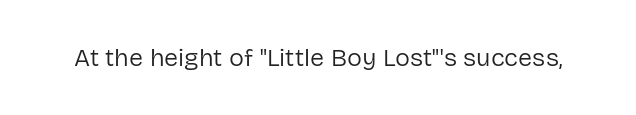
The image shows 25 px text type, upright; set normal letter spacing, not underlined.
